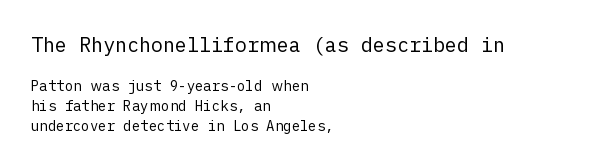
The area under the type is left untouched. The axis of the letterforms is exactly vertical. Short and long lines alike share a common starting point at left. A student would notice the top passage is typeset larger than what follows.
